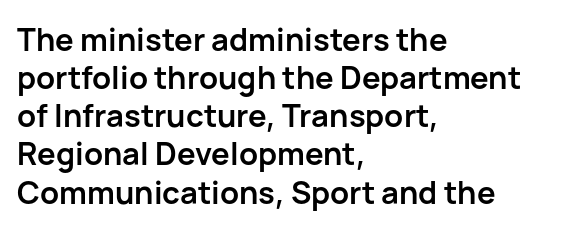
{"serif": "no", "italic": "no", "bold": "yes", "weight": "semibold", "width": "normal", "stroke_contrast": "low", "x_height": "medium", "monospaced": "no", "underline": "no", "align": "left", "line_spacing_ratio": 1.23, "letter_spacing": "normal", "letter_spacing_em": 0.0, "glyph_px": 31}
